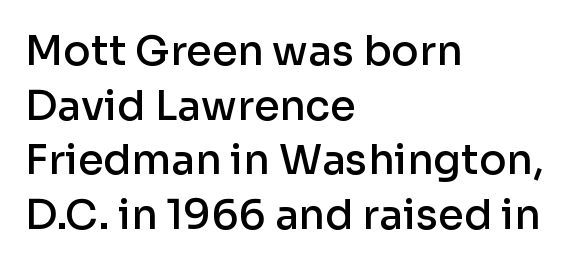
Q: Is the text bold? A: Semi-bold.
Q: Is the text italic (slanted)? A: No, it is upright.
Q: Is the typeface a serif or a sans-serif typeface? A: Sans-serif.
Q: Is the text underlined? A: No.
Q: How is the paragraph aligned? A: Left-aligned.
Q: Is the spacing between letters normal or unusually wide? A: Normal.
Q: Is the spacing between lines tight, normal or loose? A: Normal.
Q: Width (condensed, normal, or wide)? A: Normal.
Q: Stroke contrast? A: Low.
Q: x-height? A: Medium.
Q: Monospaced? A: No.
